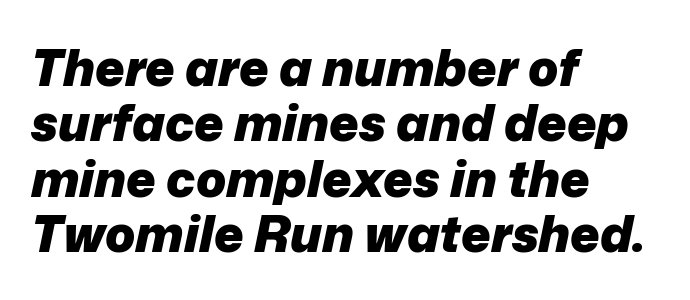
The image shows 50 px heavy type, italic (leaning right); set left-aligned, tight line spacing (1.11x), normal letter spacing, not underlined; low stroke contrast and a medium x-height.
